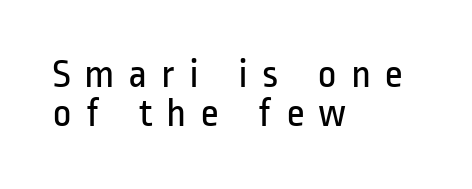
The image shows 41 px regular-weight, condensed sans-serif type, upright; set left-aligned, tight line spacing (0.96x), unusually wide letter spacing (+0.33 em), not underlined; low stroke contrast and a medium x-height.
